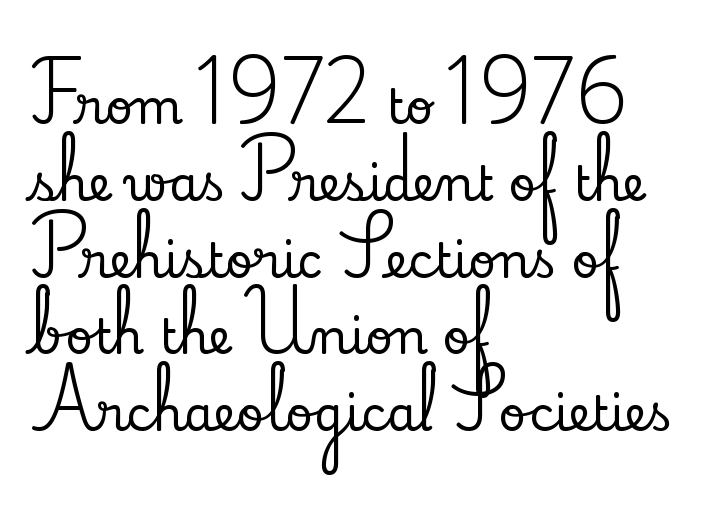
{"serif": "yes", "italic": "no", "width": "normal", "stroke_contrast": "low", "x_height": "small", "monospaced": "no", "underline": "no", "align": "left", "line_spacing": "normal", "line_spacing_ratio": 1.6, "letter_spacing": "normal", "letter_spacing_em": 0.0, "glyph_px": 48}
